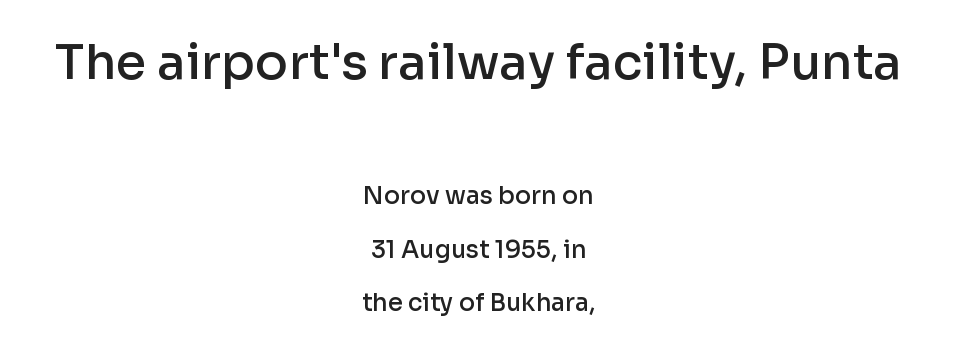
The image shows 49 px semibold sans-serif type, upright; set centered, loose line spacing (2.24x), normal letter spacing, not underlined; the first (top) block is 2.04x larger; low stroke contrast and a medium x-height.
